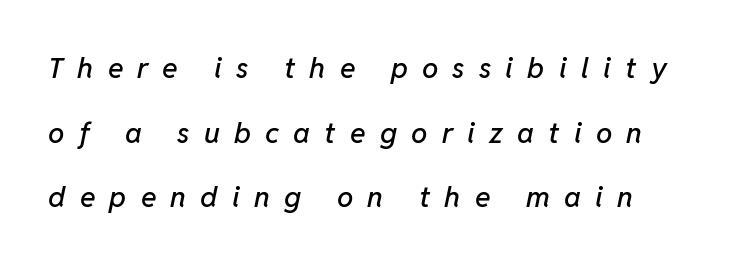
{"italic": "yes", "lean": "right", "slant_degrees": 11, "width": "normal", "stroke_contrast": "low", "x_height": "medium", "monospaced": "no", "underline": "no", "line_spacing": "loose", "line_spacing_ratio": 2.23, "letter_spacing": "wide", "letter_spacing_em": 0.49, "glyph_px": 29}
